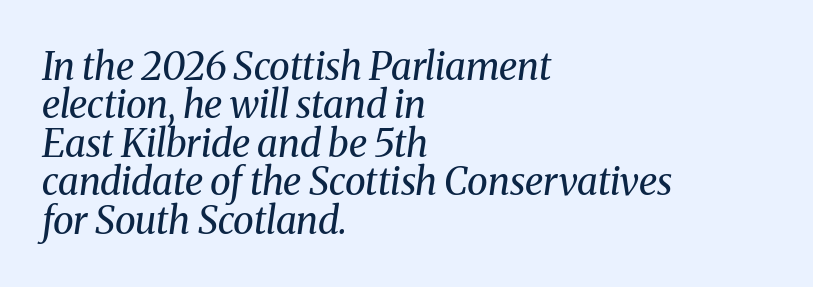
Stems and bowls with no extra thickness — not bold. Notice how descenders almost collide with the ascenders below — that's tight leading. Looks like regular typesetting: each glyph gets only the width it needs. The setting favours the left margin, as ordinary paragraphs usually do.
